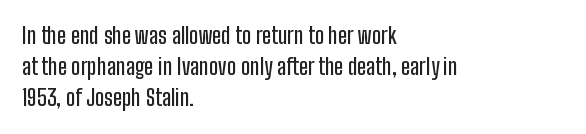
{"italic": "no", "underline": "no", "align": "left", "line_spacing": "normal", "line_spacing_ratio": 1.42, "letter_spacing": "normal", "letter_spacing_em": 0.0, "glyph_px": 22}
